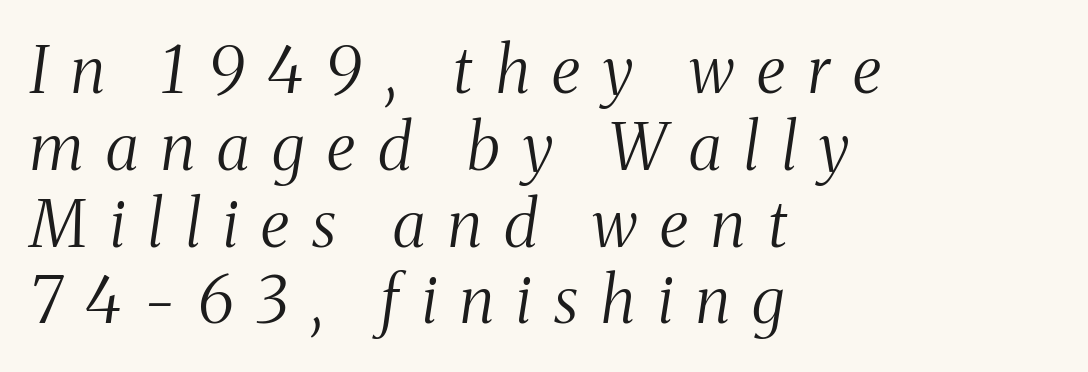
A typesetter would mark this as italic. Think of a printed novel: that variable character pitch is what you see here. Are there feet on the stems? There are — it's a serif. Observe the wide spacing: letters keep a clear distance from each other. Compared with a centered layout, this one pins lines to the left instead. Stems and bowls with no extra thickness — not bold.
